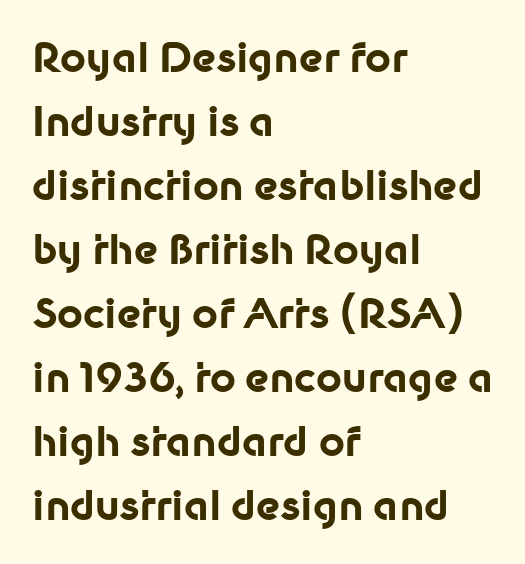
All the whitespace from short lines collects on the right. Tracking value appears to be zero — textbook default spacing. Heavy-handed strokes throughout: this text is bold. The letters stand upright; this is a roman face.
